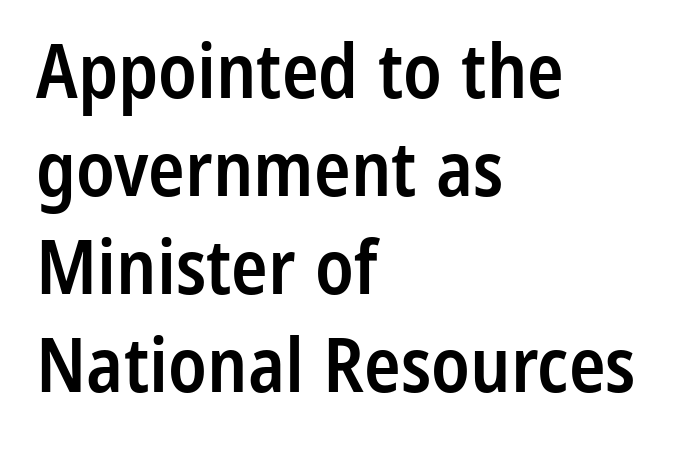
Rendered with straight, roman letterforms. The passage shown is not underscored anywhere. In terms of letterspacing, this is plain default setting. Layout note: lines flush left. Check where the strokes stop: nothing finishes them off — pure sans. This sample has the flowing, uneven cadence of proportional lettering.
